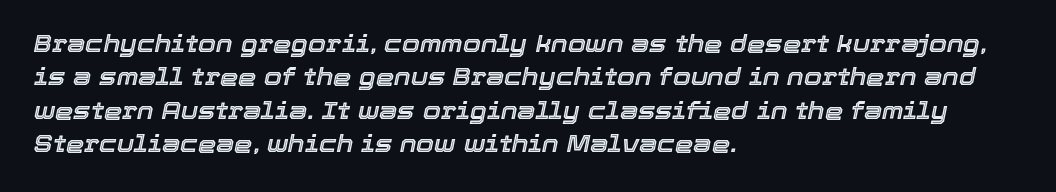
The image shows 23 px text type, italic (leaning right); set left-aligned, normal line spacing (1.45x), normal letter spacing, not underlined.
